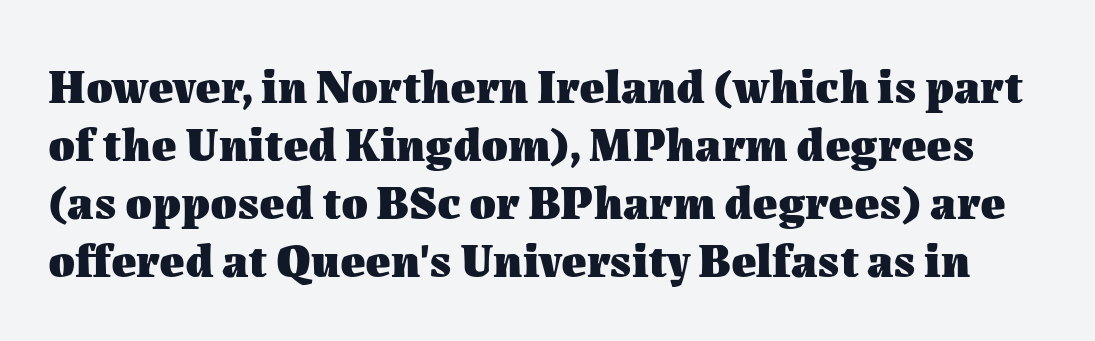
{"italic": "no", "bold": "yes", "weight": "heavy", "width": "normal", "stroke_contrast": "medium", "x_height": "medium", "monospaced": "no", "underline": "no", "line_spacing_ratio": 1.21, "letter_spacing": "normal", "letter_spacing_em": 0.0, "glyph_px": 48}
